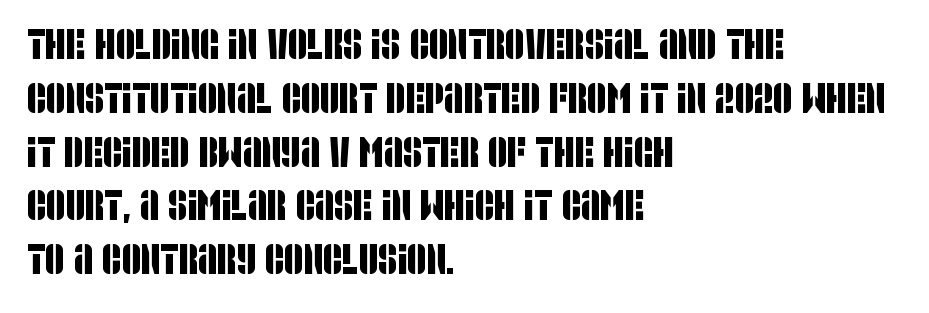
Casual observation: everything's shoved over to the left. Anything drawn beneath the words? Only blank space. Horizontal bands of white between lines are of average thickness. Glyph-to-glyph distance matches everyday printed text. A typesetter would call this proportional, since set widths differ per character. You can tell from the bare stems that sans-serif type was used.
